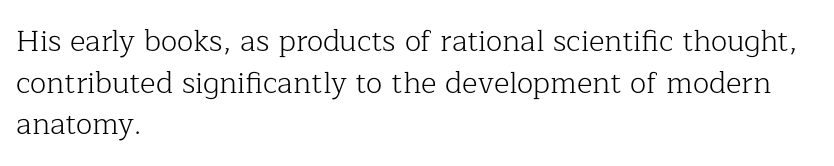
The image shows 30 px light serif type, upright; set left-aligned, normal line spacing (1.39x), normal letter spacing, not underlined; low stroke contrast and a medium x-height.
